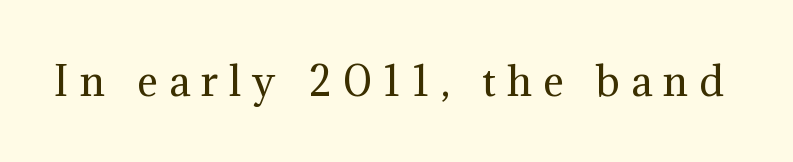
The image shows 39 px regular-weight serif type, upright; set unusually wide letter spacing (+0.29 em), not underlined; medium stroke contrast and a medium x-height.
